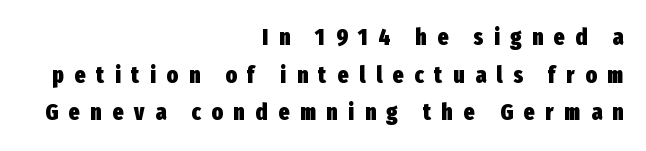
Q: Is the text bold? A: Yes.
Q: Is the text italic (slanted)? A: No, it is upright.
Q: Is the text underlined? A: No.
Q: How is the paragraph aligned? A: Right-aligned.
Q: Is the spacing between letters normal or unusually wide? A: Unusually wide.
Q: Is the spacing between lines tight, normal or loose? A: Normal.
